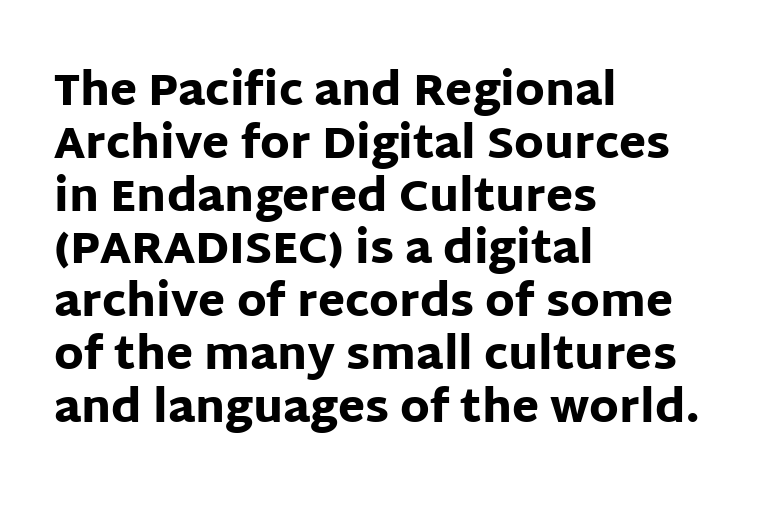
Q: Is the text bold? A: Yes.
Q: Is the text italic (slanted)? A: No, it is upright.
Q: Is the typeface a serif or a sans-serif typeface? A: Sans-serif.
Q: Is the text underlined? A: No.
Q: How is the paragraph aligned? A: Left-aligned.
Q: Is the spacing between letters normal or unusually wide? A: Normal.
Q: Width (condensed, normal, or wide)? A: Normal.
Q: Stroke contrast? A: Low.
Q: x-height? A: Large.
Q: Monospaced? A: No.
